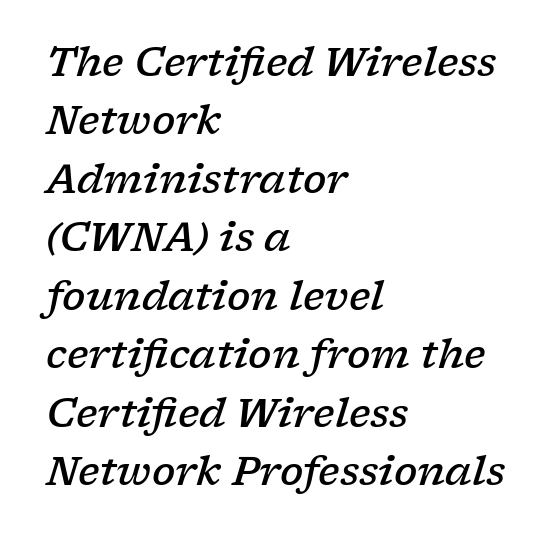
The rows are spaced the way most documents space them. Stems and bowls a touch heavier than normal — semibold. A typesetter would mark this as italic. Looks like regular typesetting: each glyph gets only the width it needs. The passage shown is typeset with a serif family.
